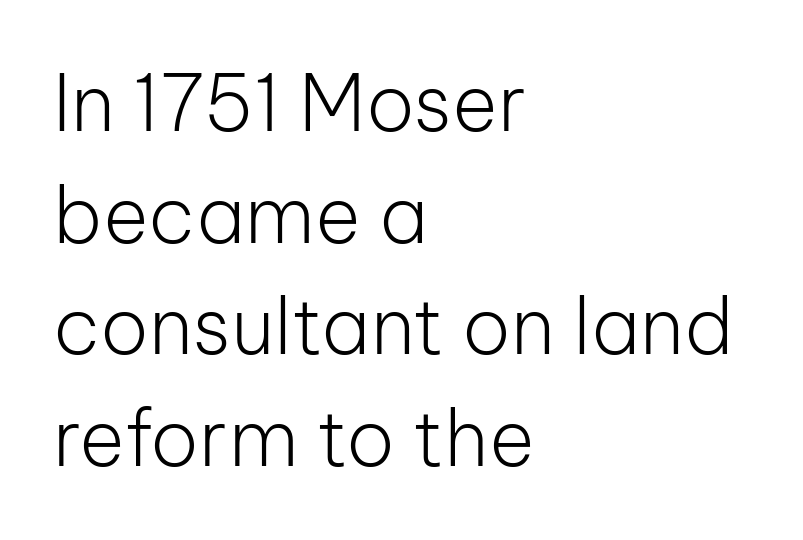
The image shows 78 px light sans-serif type, upright; set left-aligned, normal line spacing (1.43x), normal letter spacing, not underlined; low stroke contrast and a medium x-height.
